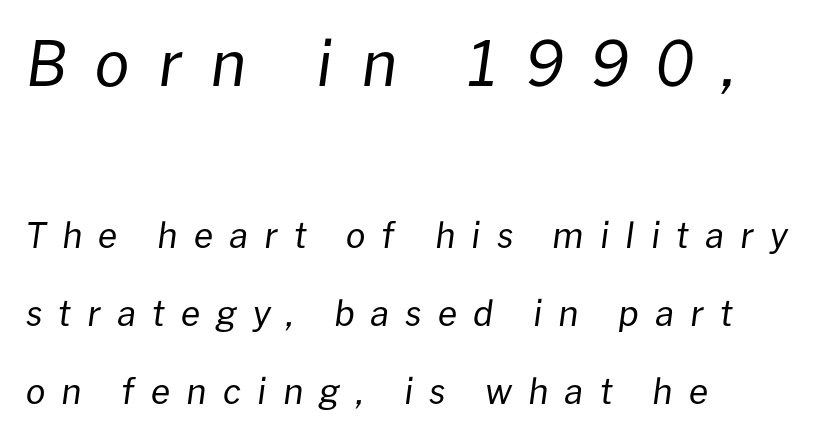
The image shows 62 px regular-weight type, italic (leaning right); set left-aligned, loose line spacing (2.23x), unusually wide letter spacing (+0.46 em), not underlined; the first (top) block is 1.77x larger; low stroke contrast and a medium x-height.
